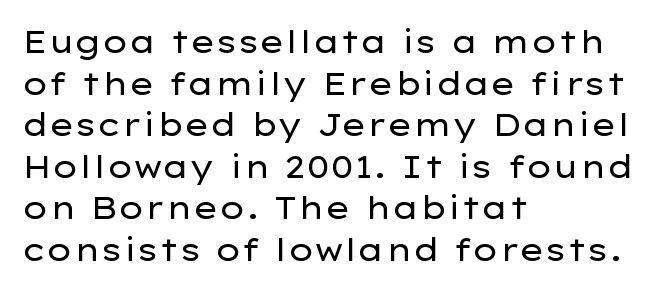
The image shows 31 px regular-weight, wide sans-serif type, upright; set left-aligned, normal line spacing (1.34x), normal letter spacing, not underlined; low stroke contrast and a medium x-height.
